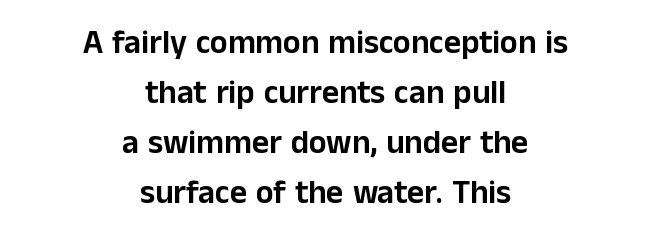
Upright lettering throughout. Leading: standard. Check where the strokes stop: nothing finishes them off — pure sans. Any mark beneath the type? The region is blank. Between one letter and the next there's only the usual sliver of space.
